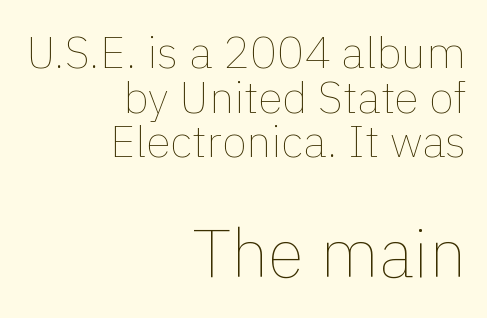
Closely set lines give the paragraph a compact silhouette. Nobody touched the tracking dial on this one. A typesetter would call this proportional, since set widths differ per character. Is the type heavy? It reads as light-to-regular instead. The paragraph shown leans on its right margin.
